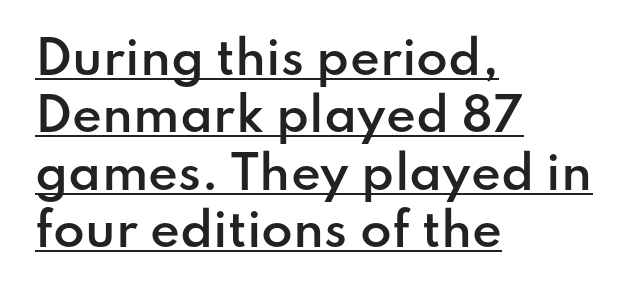
The image shows 46 px semibold sans-serif type, upright; set left-aligned, normal line spacing (1.25x), normal letter spacing, underlined; low stroke contrast and a small x-height.
